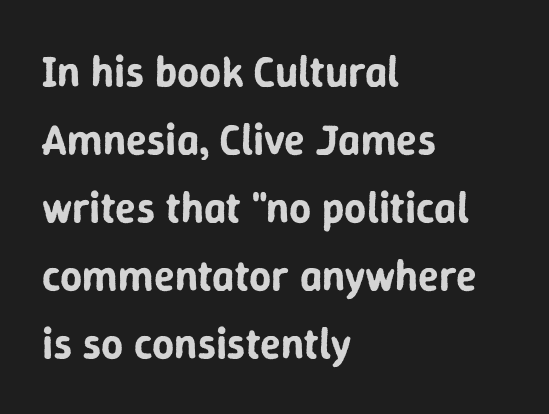
{"serif": "no", "italic": "no", "width": "normal", "stroke_contrast": "low", "x_height": "medium", "monospaced": "no", "underline": "no", "align": "left", "line_spacing": "normal", "line_spacing_ratio": 1.58, "letter_spacing": "normal", "letter_spacing_em": 0.0, "glyph_px": 43}
